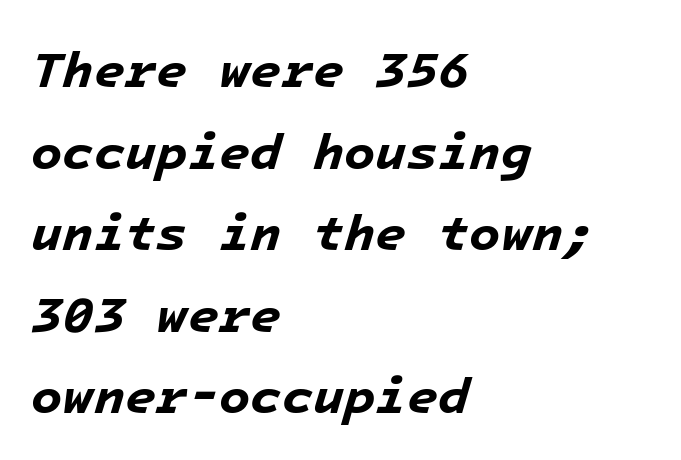
The image shows 51 px bold type, italic (leaning right), monospaced; set left-aligned, normal line spacing (1.6x), normal letter spacing, not underlined; low stroke contrast and a medium x-height.
